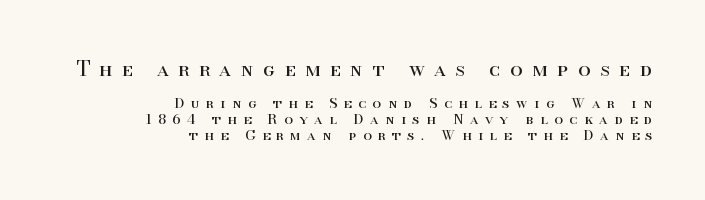
Vertical strokes here are truly vertical. Weight: not bold — regular or lighter. Typeset ragged left — the right edge is the straight one. Descender tails drop into unmarked territory.
